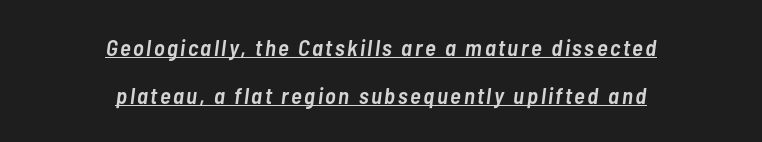
The rendering positions every line midway between the sides. What weight is shown? A semibold, between regular and bold. The lettering is marked with a stroke running underneath it. Style check: oblique.
